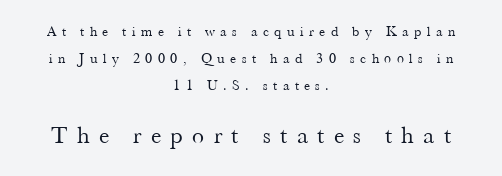
{"italic": "no", "bold": "no", "underline": "no", "align": "center", "line_spacing": "loose", "line_spacing_ratio": 1.93, "letter_spacing": "wide", "letter_spacing_em": 0.39, "larger_block": "second", "size_ratio": 1.71, "glyph_px": 24}
